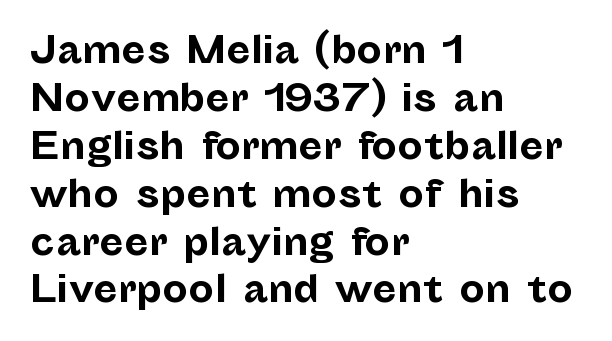
Q: Is the text bold? A: Yes.
Q: Is the text italic (slanted)? A: No, it is upright.
Q: Is the typeface a serif or a sans-serif typeface? A: Sans-serif.
Q: Is the text underlined? A: No.
Q: How is the paragraph aligned? A: Left-aligned.
Q: Is the spacing between letters normal or unusually wide? A: Normal.
Q: Is the spacing between lines tight, normal or loose? A: Normal.
Q: Width (condensed, normal, or wide)? A: Normal.
Q: Stroke contrast? A: Low.
Q: x-height? A: Medium.
Q: Monospaced? A: No.
